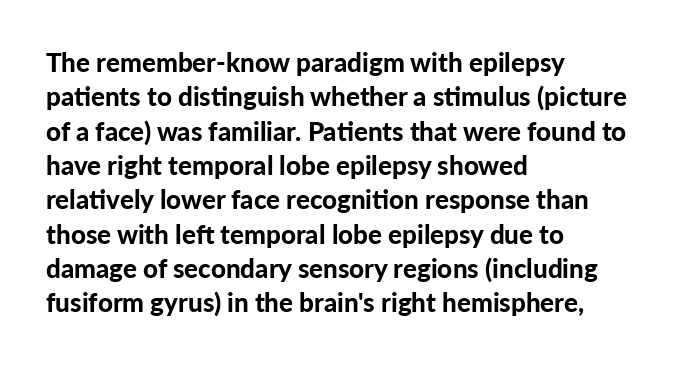
The image shows 26 px bold type, upright; set left-aligned, normal line spacing (1.32x), normal letter spacing, not underlined.
